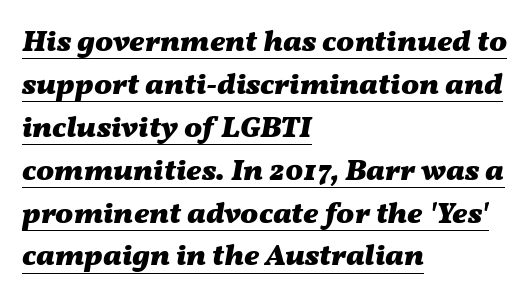
Q: Is the text bold? A: Yes.
Q: Is the text italic (slanted)? A: Yes, it leans right by about 11 degrees.
Q: Is the text underlined? A: Yes.
Q: How is the paragraph aligned? A: Left-aligned.
Q: Is the spacing between letters normal or unusually wide? A: Normal.
Q: Is the spacing between lines tight, normal or loose? A: Normal.
Q: Width (condensed, normal, or wide)? A: Wide.
Q: Stroke contrast? A: Medium.
Q: x-height? A: Medium.
Q: Monospaced? A: No.
